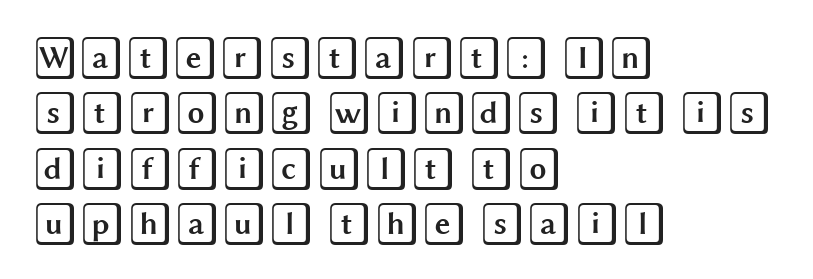
{"italic": "no", "width": "wide", "x_height": "large", "underline": "no", "align": "left", "line_spacing": "normal", "line_spacing_ratio": 1.29, "letter_spacing": "normal", "letter_spacing_em": 0.0, "glyph_px": 43}
